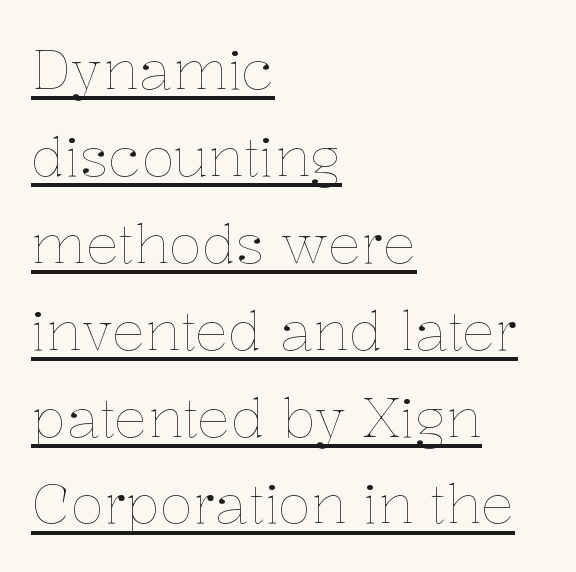
Q: Is the text bold? A: No.
Q: Is the text italic (slanted)? A: No, it is upright.
Q: Is the text underlined? A: Yes.
Q: How is the paragraph aligned? A: Left-aligned.
Q: Is the spacing between letters normal or unusually wide? A: Normal.
Q: Is the spacing between lines tight, normal or loose? A: Normal.
Q: Width (condensed, normal, or wide)? A: Normal.
Q: Stroke contrast? A: Low.
Q: x-height? A: Medium.
Q: Monospaced? A: No.
